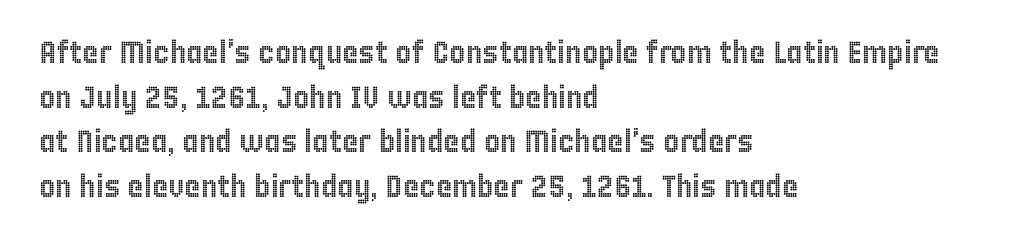
The image shows 31 px condensed type, upright; set left-aligned, normal line spacing (1.44x), normal letter spacing, not underlined; a large x-height.
